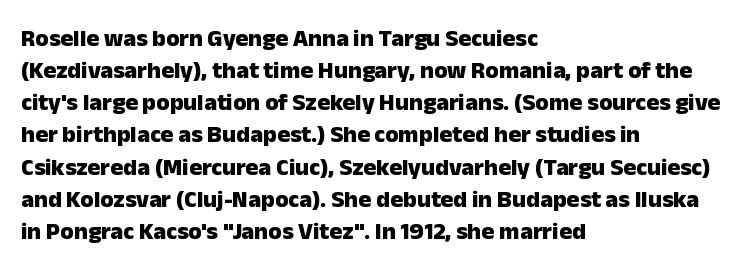
Q: Is the text bold? A: Yes.
Q: Is the text italic (slanted)? A: No, it is upright.
Q: Is the text underlined? A: No.
Q: How is the paragraph aligned? A: Left-aligned.
Q: Is the spacing between letters normal or unusually wide? A: Normal.
Q: Is the spacing between lines tight, normal or loose? A: Normal.
